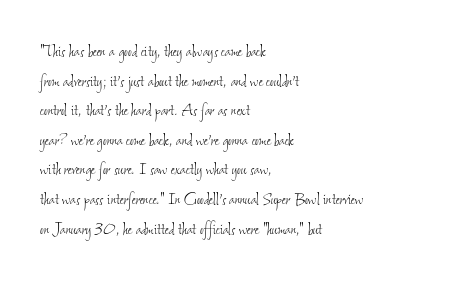
{"bold": "no", "underline": "no", "align": "left", "line_spacing": "normal", "line_spacing_ratio": 1.48, "letter_spacing": "normal", "letter_spacing_em": 0.0, "glyph_px": 20}
